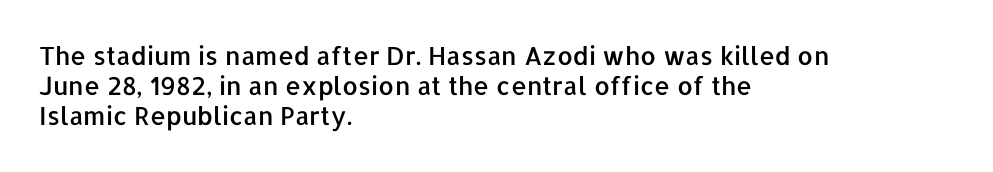
Q: Is the text italic (slanted)? A: No, it is upright.
Q: Is the text underlined? A: No.
Q: How is the paragraph aligned? A: Left-aligned.
Q: Is the spacing between letters normal or unusually wide? A: Normal.
